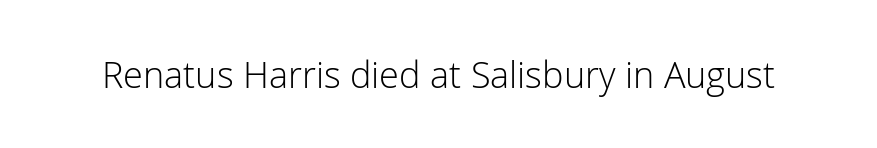
Each letter's strokes conclude bluntly, with no projecting serifs. Does the lettering tilt? It doesn't — this is upright. These lines are rendered in a variable-pitch font. The space directly below the letters is spotless.
